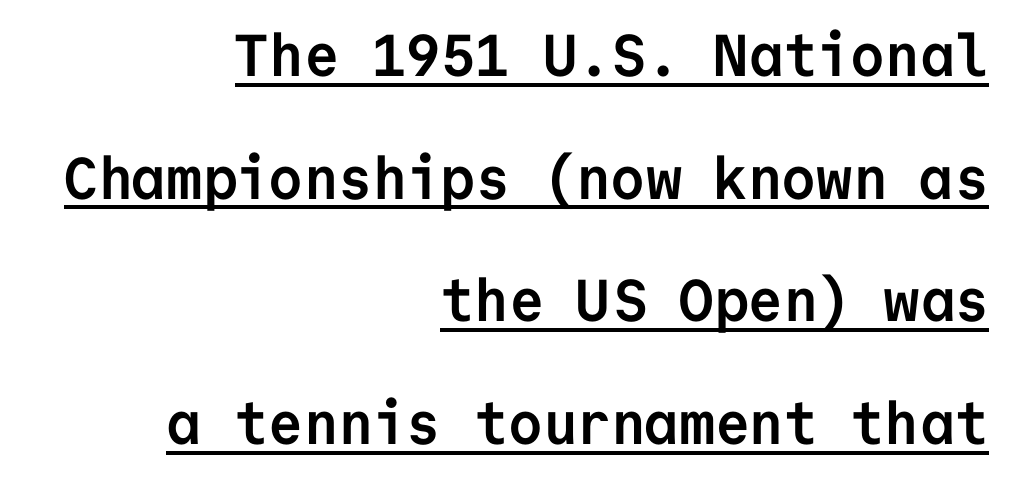
A typesetter would call this monospace, since all characters share one set width. A typesetter would mark this as roman, not italic. The sample's only ornament is a line tracing under the words. The ragged edge is on the left, which tells us the setting is flush right. The rendering uses a bold face; every stroke is thick and dark.
